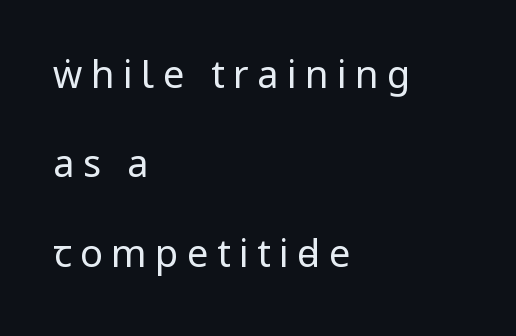
The image shows 38 px regular-weight, condensed sans-serif type, upright; set left-aligned, loose line spacing (2.35x), unusually wide letter spacing (+0.22 em), not underlined; low stroke contrast and a large x-height.
